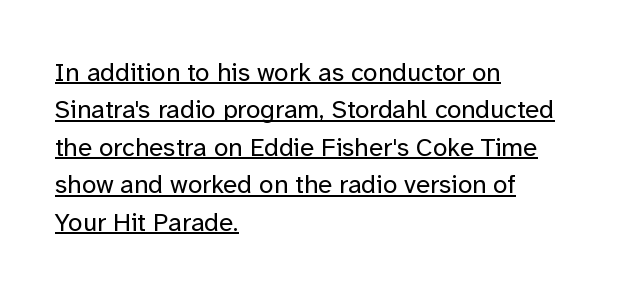
Line starts are locked; line ends wander. Vertical spacing — default. The letters stand upright; this is a roman face. Tracking value appears to be zero — textbook default spacing. Underline: present. A light-to-regular cut is what we see here.
